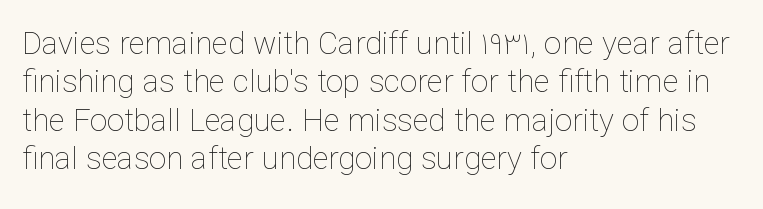
{"italic": "no", "bold": "no", "weight": "thin", "width": "normal", "stroke_contrast": "low", "x_height": "medium", "monospaced": "no", "underline": "no", "align": "left", "line_spacing_ratio": 1.24, "letter_spacing": "normal", "letter_spacing_em": 0.0, "glyph_px": 31}
